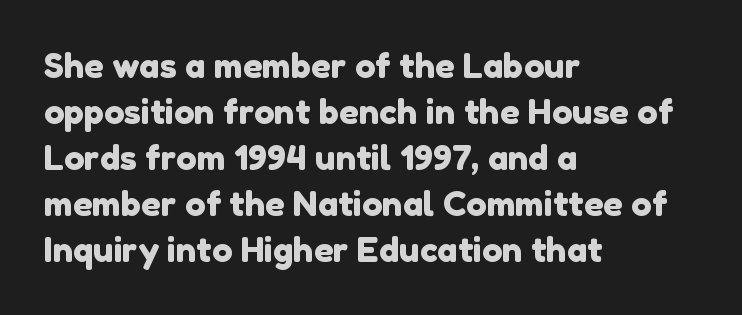
Q: Is the typeface a serif or a sans-serif typeface? A: Sans-serif.
Q: Is the text underlined? A: No.
Q: How is the paragraph aligned? A: Left-aligned.
Q: Is the spacing between letters normal or unusually wide? A: Normal.
Q: Is the spacing between lines tight, normal or loose? A: Normal.
Q: Width (condensed, normal, or wide)? A: Normal.
Q: Stroke contrast? A: Low.
Q: x-height? A: Medium.
Q: Monospaced? A: No.
